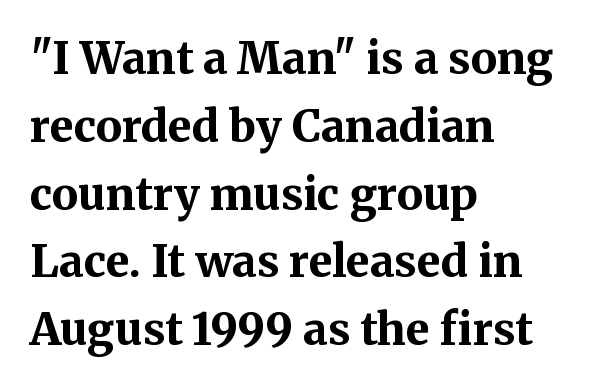
Posture: straight, roman, zero tilt. Is the letter spacing exaggerated? No — it looks like the ordinary default. The area under the type is left untouched. Heavy, bold letterforms. The text was rendered using a seriffed face with decorative stroke endings.
